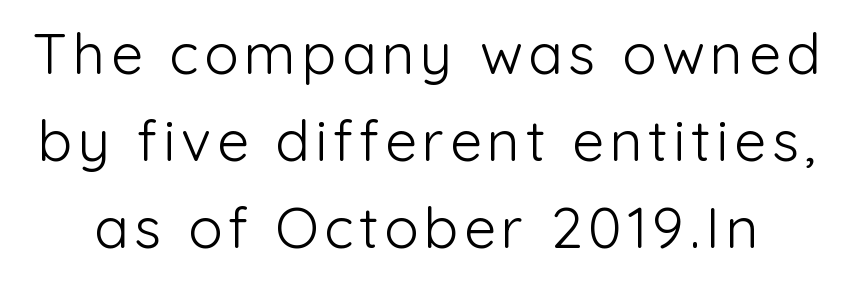
Q: Is the text bold? A: No.
Q: Is the text italic (slanted)? A: No, it is upright.
Q: Is the typeface a serif or a sans-serif typeface? A: Sans-serif.
Q: Is the text underlined? A: No.
Q: Is the spacing between lines tight, normal or loose? A: Normal.
Q: Width (condensed, normal, or wide)? A: Normal.
Q: Stroke contrast? A: Low.
Q: x-height? A: Medium.
Q: Monospaced? A: No.
